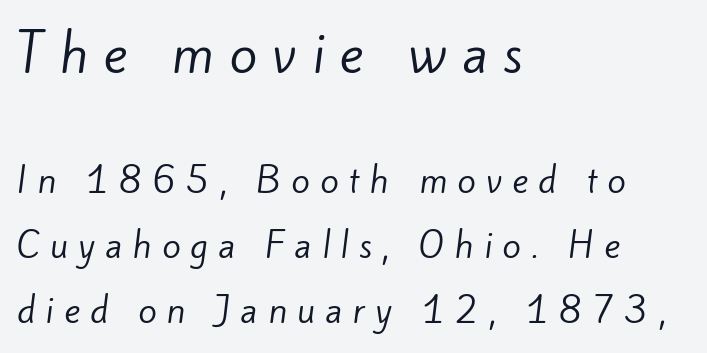
Short and long lines alike share a common starting point at left. Size contrast runs from large at the top to small at the bottom. Is the type heavy? It reads as light-to-regular instead. The vertical gap from one line to the next is large. Note the varied advance widths — an 'i' is clearly narrower than an 'm'.
